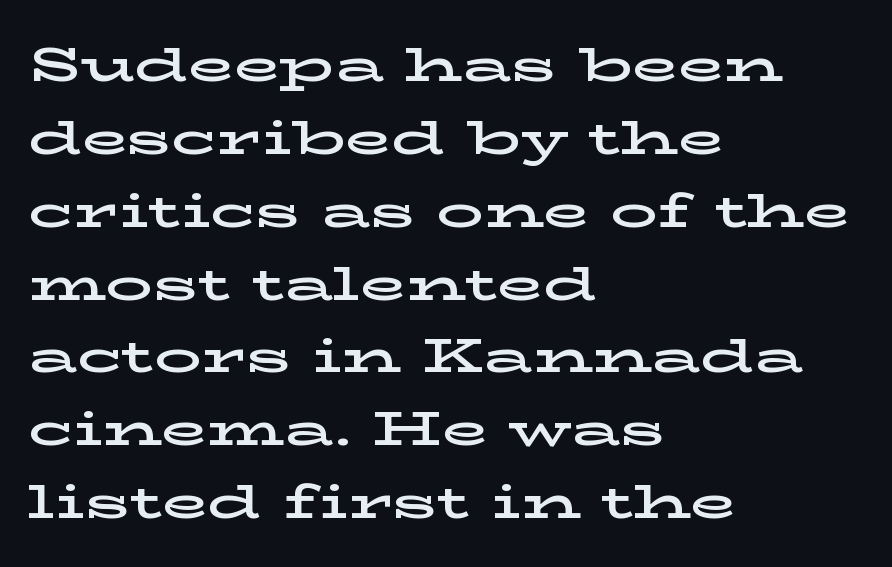
{"serif": "yes", "italic": "no", "width": "wide", "stroke_contrast": "low", "x_height": "medium", "monospaced": "no", "underline": "no", "align": "left", "line_spacing": "normal", "line_spacing_ratio": 1.55, "letter_spacing": "normal", "letter_spacing_em": 0.0, "glyph_px": 47}
